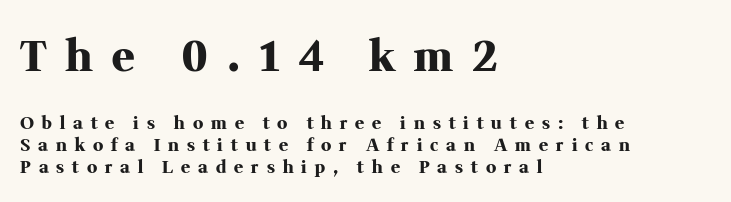
This sample is left-justified, so line endings fall wherever the words run out. Has an underline been added? It has not. If you squint, the top block still reads clearly — it's the larger of the two. Notice how descenders clear the ascenders below comfortably — that's standard leading. The rendering uses a bold face; every stroke is thick and dark.
